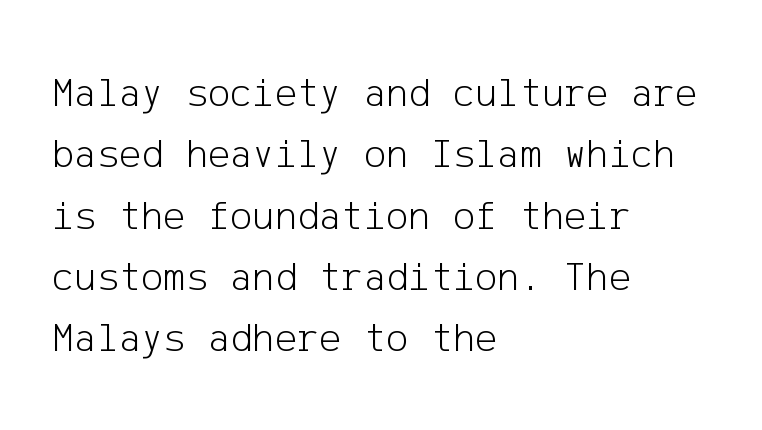
The image shows 42 px light sans-serif type, upright; set left-aligned, normal line spacing (1.46x), normal letter spacing, not underlined; low stroke contrast and a medium x-height.
